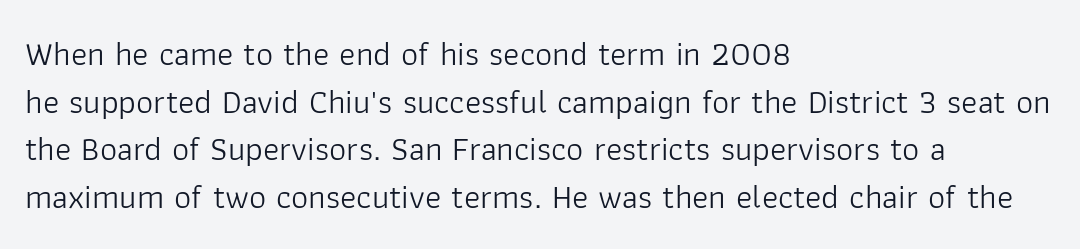
{"serif": "no", "italic": "no", "bold": "no", "weight": "light", "width": "normal", "stroke_contrast": "low", "x_height": "medium", "monospaced": "no", "underline": "no", "align": "left", "line_spacing": "normal", "line_spacing_ratio": 1.4, "letter_spacing": "normal", "letter_spacing_em": 0.0, "glyph_px": 34}
